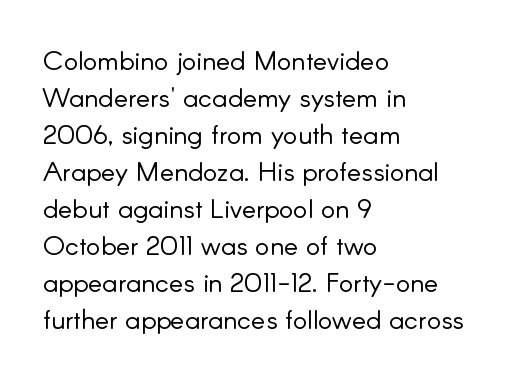
Reading down the block, your eye returns to a fixed left position each line. Tall strokes in this sample are plumb rather than angled. The rendering uses a moderate line-height, typical for paragraphs. This is not heavy type; no bold has been used. Any mark beneath the type? The region is blank. Each word holds together tightly as a unit, with standard inter-letter gaps.
